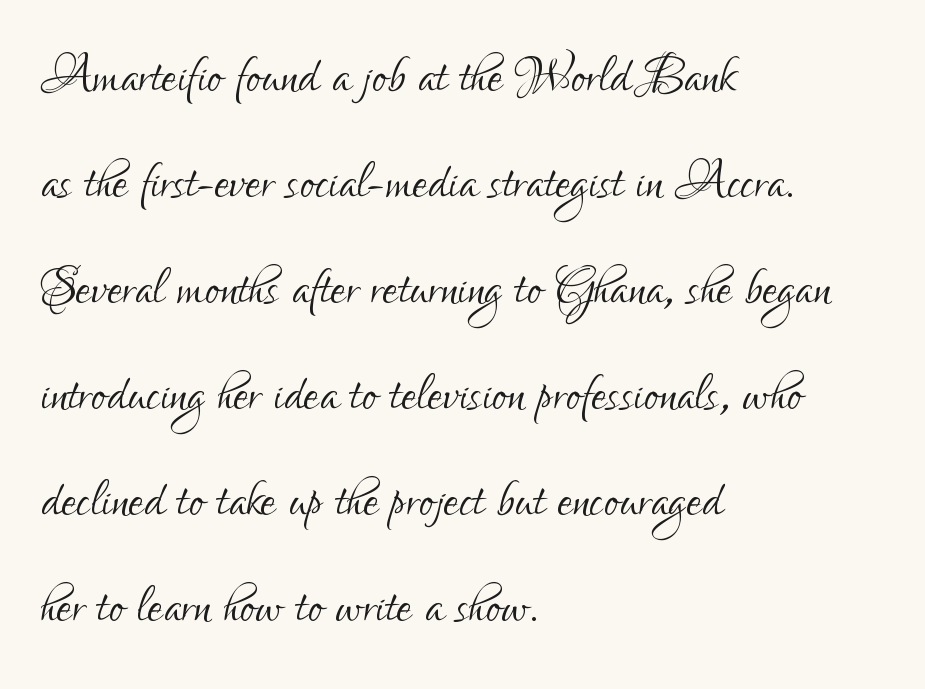
{"serif": "no", "bold": "no", "weight": "light", "width": "condensed", "stroke_contrast": "low", "x_height": "small", "monospaced": "no", "underline": "no", "align": "left", "line_spacing": "normal", "line_spacing_ratio": 1.56, "letter_spacing": "normal", "letter_spacing_em": 0.0, "glyph_px": 68}
